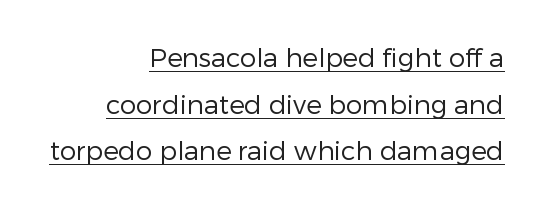
{"italic": "no", "bold": "no", "underline": "yes", "align": "right", "line_spacing_ratio": 1.79, "letter_spacing": "normal", "letter_spacing_em": 0.0, "glyph_px": 26}
